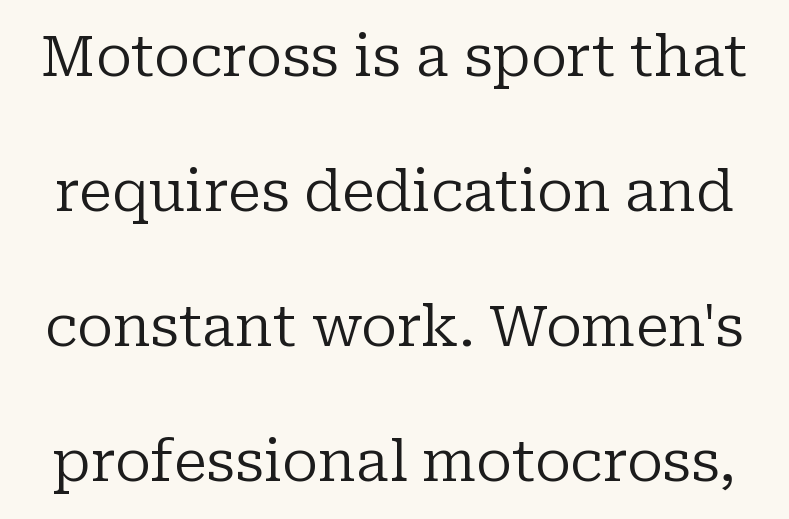
The image shows 57 px regular-weight serif type, upright; set loose line spacing (2.37x), normal letter spacing, not underlined; low stroke contrast and a medium x-height.
